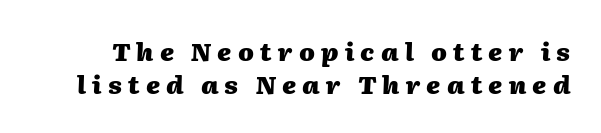
The image shows 25 px bold type, italic (leaning right); set normal line spacing (1.32x), unusually wide letter spacing (+0.25 em), not underlined.
